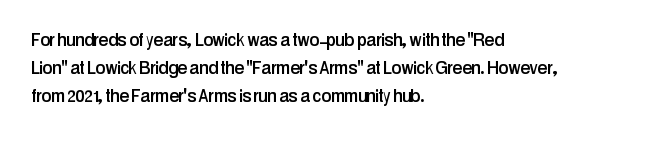
The image shows 22 px text type, upright; set left-aligned, normal line spacing (1.28x), normal letter spacing, not underlined.
